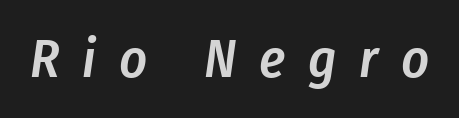
{"italic": "yes", "lean": "right", "slant_degrees": 8, "bold": "semi", "weight": "semibold", "width": "condensed", "stroke_contrast": "low", "x_height": "medium", "monospaced": "no", "underline": "no", "letter_spacing": "wide", "letter_spacing_em": 0.42, "glyph_px": 54}
